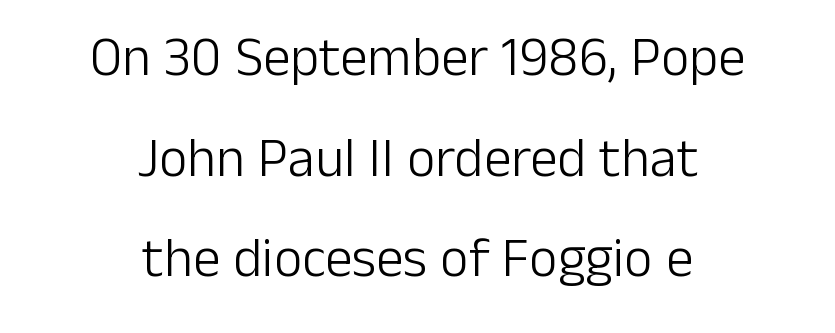
Q: Is the text bold? A: No.
Q: Is the text italic (slanted)? A: No, it is upright.
Q: Is the typeface a serif or a sans-serif typeface? A: Sans-serif.
Q: Is the text underlined? A: No.
Q: How is the paragraph aligned? A: Centered.
Q: Is the spacing between letters normal or unusually wide? A: Normal.
Q: Width (condensed, normal, or wide)? A: Normal.
Q: Stroke contrast? A: Low.
Q: x-height? A: Medium.
Q: Monospaced? A: No.
